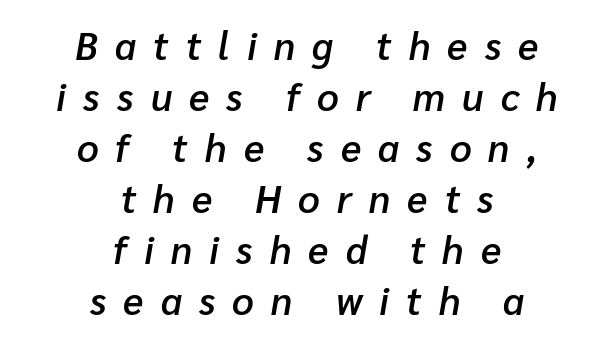
{"italic": "yes", "lean": "right", "slant_degrees": 10, "bold": "semi", "weight": "semibold", "width": "normal", "stroke_contrast": "low", "x_height": "medium", "monospaced": "no", "underline": "no", "align": "center", "line_spacing": "normal", "line_spacing_ratio": 1.34, "letter_spacing": "wide", "letter_spacing_em": 0.45, "glyph_px": 38}
